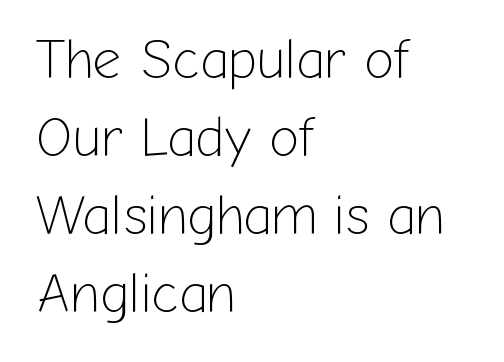
Q: Is the text bold? A: No.
Q: Is the text italic (slanted)? A: No, it is upright.
Q: Is the typeface a serif or a sans-serif typeface? A: Sans-serif.
Q: Is the text underlined? A: No.
Q: How is the paragraph aligned? A: Left-aligned.
Q: Is the spacing between letters normal or unusually wide? A: Normal.
Q: Is the spacing between lines tight, normal or loose? A: Normal.
Q: Width (condensed, normal, or wide)? A: Normal.
Q: Stroke contrast? A: Low.
Q: x-height? A: Medium.
Q: Monospaced? A: No.
